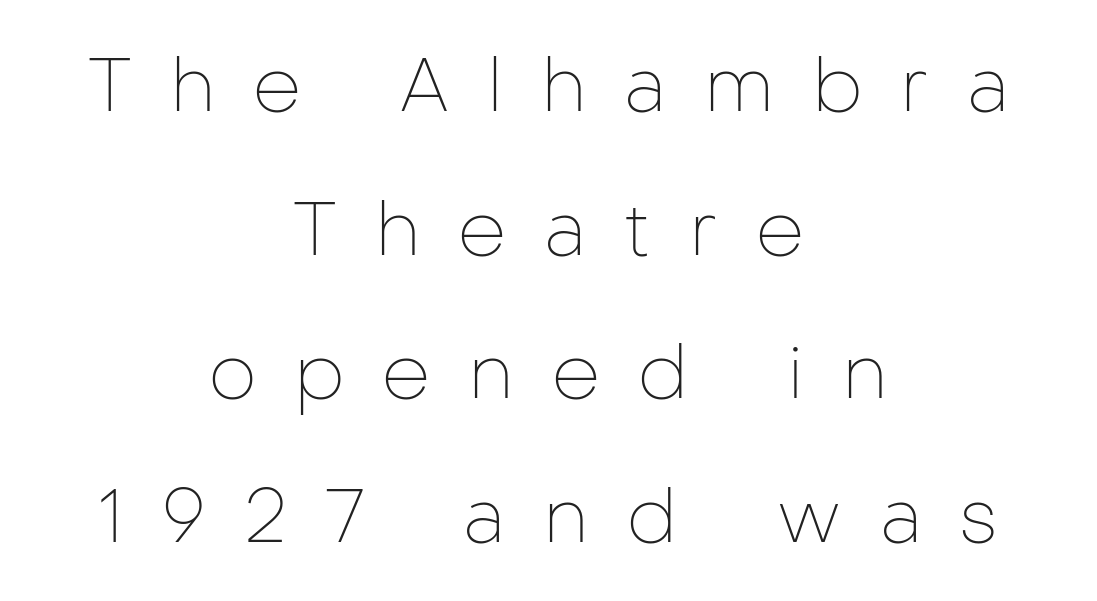
Are there feet on the stems? There aren't — it's a sans. Descender tails drop into unmarked territory. The type is letterspaced generously, with wide tracking. If you folded the block vertically in half, each line would mirror itself in length.
